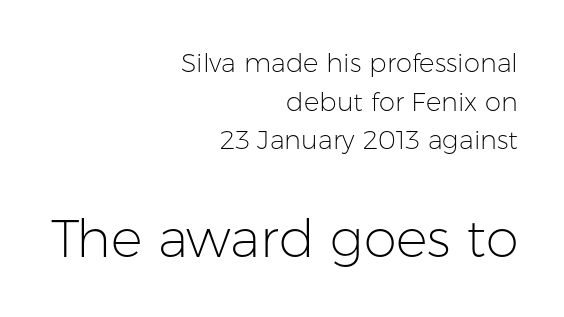
{"serif": "no", "italic": "no", "bold": "no", "weight": "light", "width": "normal", "stroke_contrast": "low", "x_height": "medium", "monospaced": "no", "underline": "no", "align": "right", "line_spacing": "normal", "line_spacing_ratio": 1.49, "letter_spacing": "normal", "letter_spacing_em": 0.0, "larger_block": "second", "size_ratio": 2.04, "glyph_px": 53}
